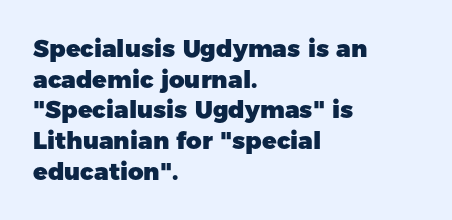
Summary of weight: heavy, a full bold. Tracking value appears to be zero — textbook default spacing. No italicization has been applied; the sample stays upright. The words here are not underlined. A normal amount of white space separates one row of letters from the next.
